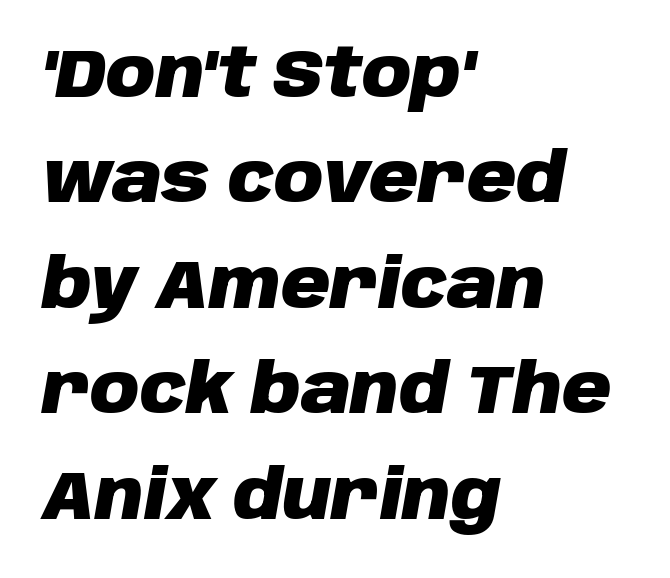
The image shows 68 px heavy type, italic (leaning right); set left-aligned, normal line spacing (1.55x), normal letter spacing, not underlined; low stroke contrast and a large x-height.
